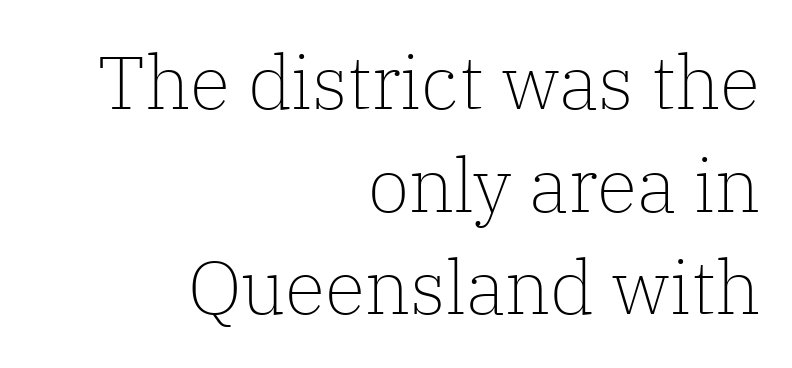
A quiet, ordinary-to-light weight characterises the typeface. Observe the serifs anchoring each vertical stroke in this sample. In terms of letterspacing, this is plain default setting. A bare baseline throughout the passage. Vertical strokes here are truly vertical.
